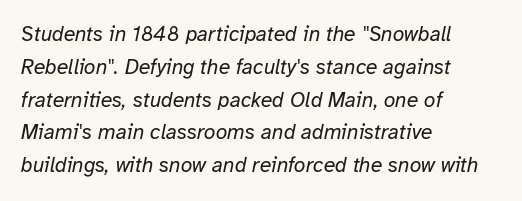
Q: Is the text bold? A: No.
Q: Is the text italic (slanted)? A: Yes, it leans right by about 12 degrees.
Q: Is the text underlined? A: No.
Q: How is the paragraph aligned? A: Left-aligned.
Q: Is the spacing between letters normal or unusually wide? A: Normal.
Q: Is the spacing between lines tight, normal or loose? A: Normal.
